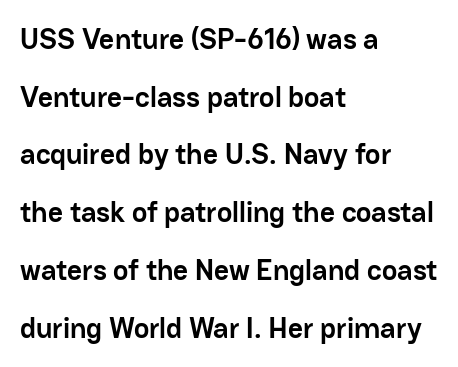
The image shows 29 px semibold sans-serif type, upright; set left-aligned, loose line spacing (1.99x), normal letter spacing, not underlined; low stroke contrast and a medium x-height.
